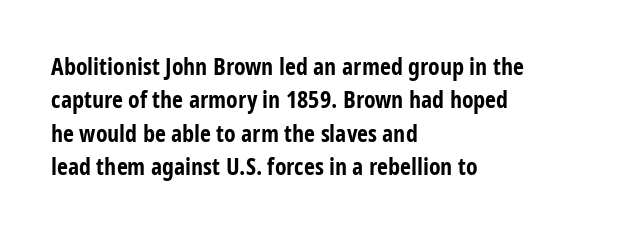
{"italic": "no", "bold": "yes", "underline": "no", "align": "left", "line_spacing": "normal", "line_spacing_ratio": 1.39, "letter_spacing": "normal", "letter_spacing_em": 0.0, "glyph_px": 24}
